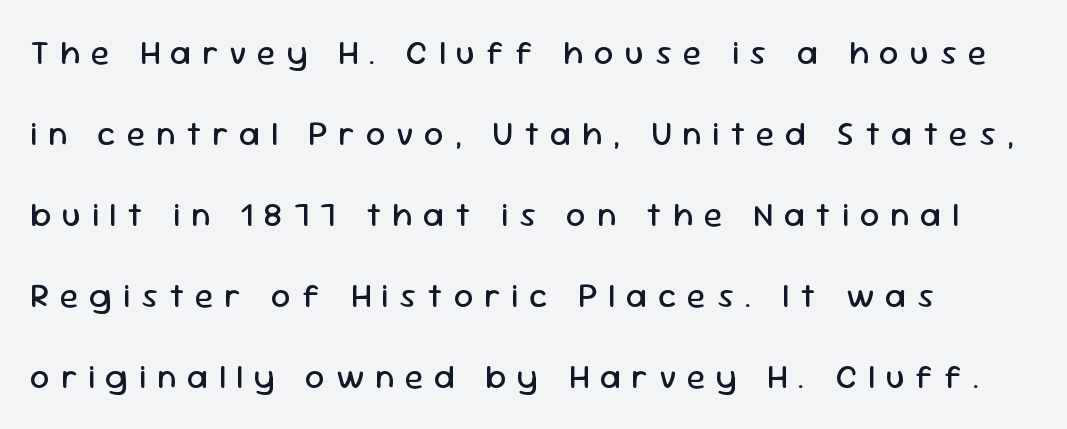
The typesetting does not lean heavy: it is not bold. This sample uses a sans-serif face. The face used here is rendered with a markedly widened letterfit. A typesetter would call this proportional, since set widths differ per character. Layout note: lines flush left.
